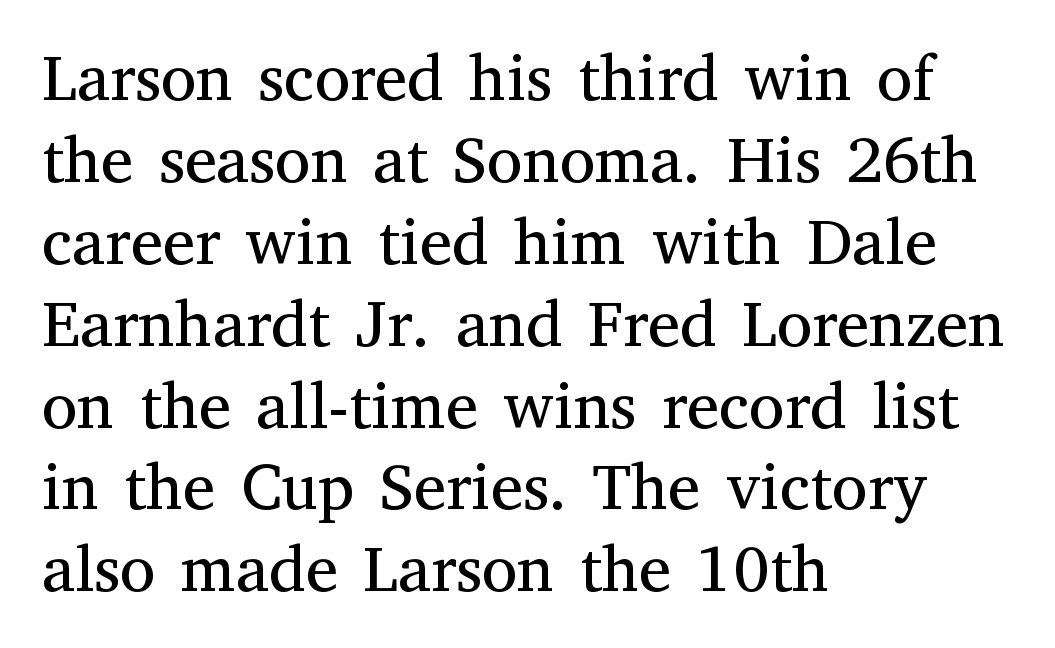
Letters rest on an invisible, unmarked baseline. A typesetter would label this face a serif. Interline gaps are of average width in this sample. Notice how the passage keeps a crisp vertical edge on the left only. Unlike italic type, these characters show no tilt at all.
